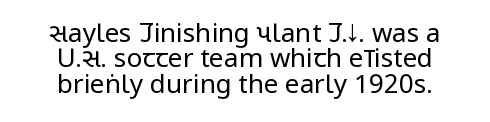
{"italic": "no", "bold": "no", "underline": "no", "align": "center", "line_spacing": "tight", "line_spacing_ratio": 0.98, "letter_spacing": "normal", "letter_spacing_em": 0.0, "glyph_px": 26}
